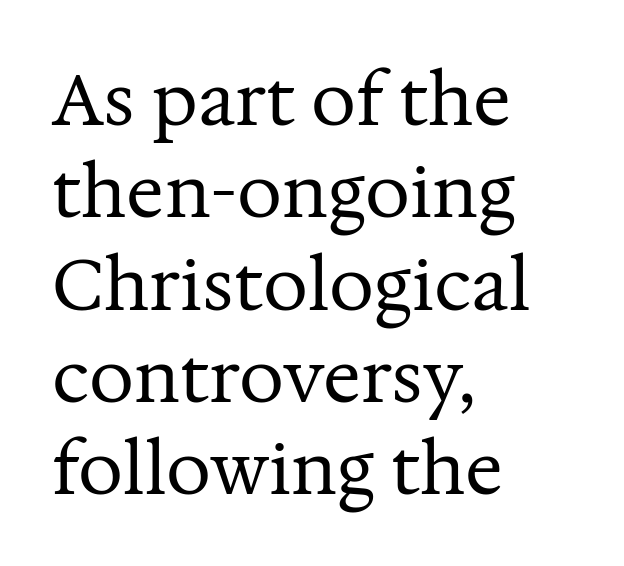
{"serif": "yes", "italic": "no", "bold": "no", "weight": "regular", "width": "normal", "stroke_contrast": "medium", "x_height": "medium", "monospaced": "no", "underline": "no", "align": "left", "line_spacing": "normal", "line_spacing_ratio": 1.3, "letter_spacing": "normal", "letter_spacing_em": 0.0, "glyph_px": 71}
